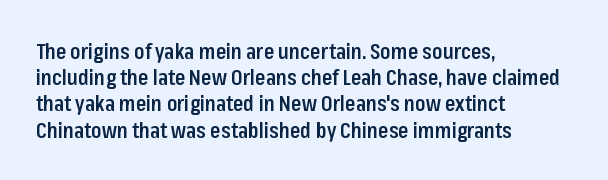
Just letters on the line, the space beneath them empty. Evenly set lines give the paragraph a standard silhouette. Compared with a centered layout, this one pins lines to the left instead. Letter spacing: default.
